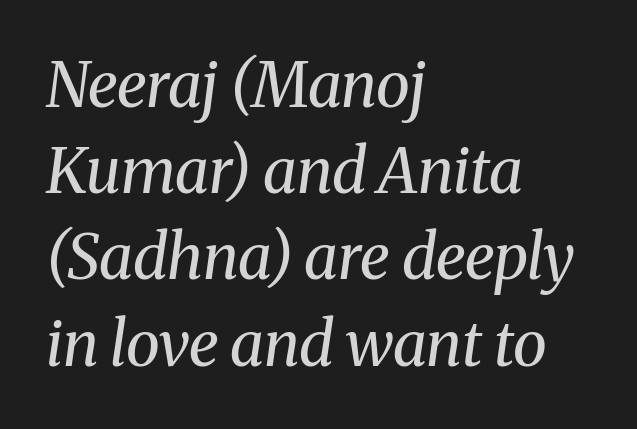
{"serif": "yes", "italic": "yes", "lean": "right", "slant_degrees": 8, "bold": "no", "weight": "regular", "width": "normal", "stroke_contrast": "medium", "x_height": "medium", "monospaced": "no", "underline": "no", "align": "left", "line_spacing": "normal", "line_spacing_ratio": 1.39, "letter_spacing": "normal", "letter_spacing_em": 0.0, "glyph_px": 62}
